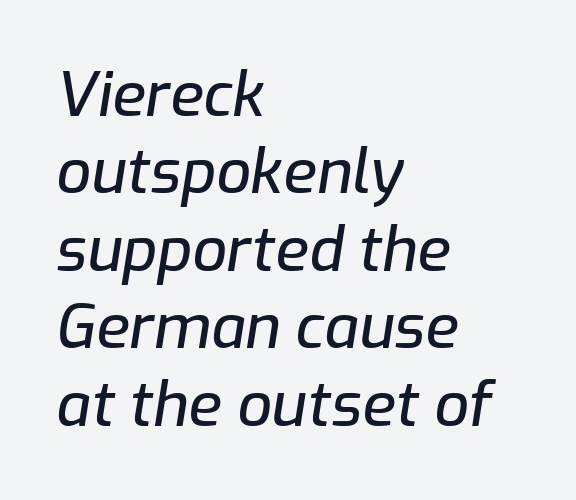
{"italic": "yes", "lean": "right", "slant_degrees": 9, "width": "normal", "stroke_contrast": "low", "x_height": "medium", "monospaced": "no", "underline": "no", "align": "left", "line_spacing": "normal", "line_spacing_ratio": 1.27, "letter_spacing": "normal", "letter_spacing_em": 0.0, "glyph_px": 61}
